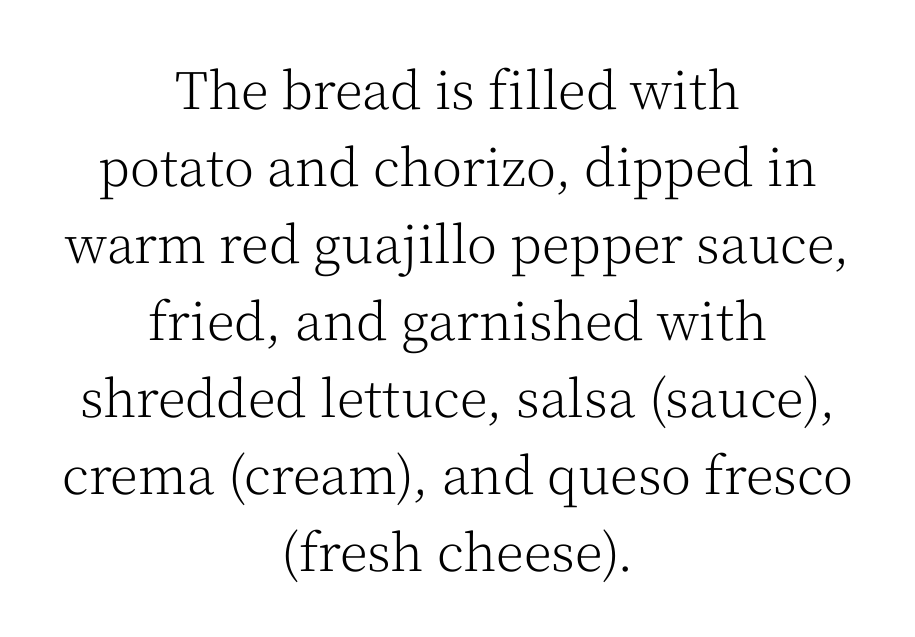
Q: Is the text bold? A: No.
Q: Is the text italic (slanted)? A: No, it is upright.
Q: Is the typeface a serif or a sans-serif typeface? A: Serif.
Q: Is the text underlined? A: No.
Q: How is the paragraph aligned? A: Centered.
Q: Is the spacing between letters normal or unusually wide? A: Normal.
Q: Is the spacing between lines tight, normal or loose? A: Normal.
Q: Width (condensed, normal, or wide)? A: Normal.
Q: Stroke contrast? A: Medium.
Q: x-height? A: Medium.
Q: Monospaced? A: No.
